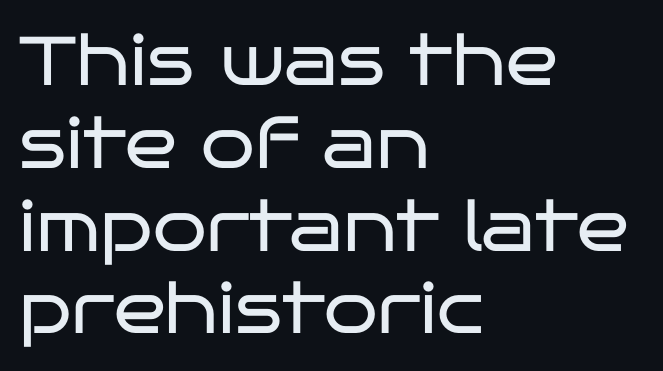
{"serif": "no", "italic": "no", "bold": "no", "weight": "regular", "width": "wide", "stroke_contrast": "low", "x_height": "large", "monospaced": "no", "underline": "no", "align": "left", "line_spacing_ratio": 1.2, "letter_spacing": "normal", "letter_spacing_em": 0.0, "glyph_px": 69}
